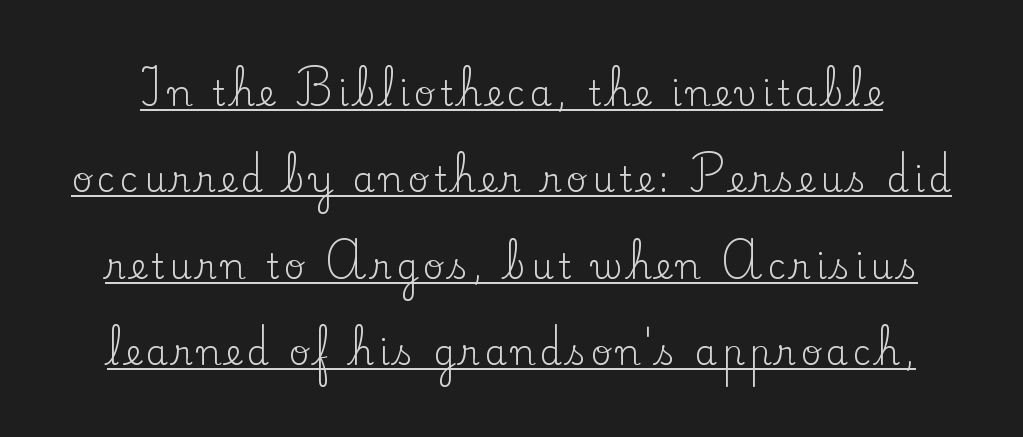
The font sits on the lighter half of the weight spectrum, regular included. These lines were composed using upright roman letters. Notice the wide empty band between every row — that's loose leading. Here the designer chose a conventional face with non-uniform glyph widths.
